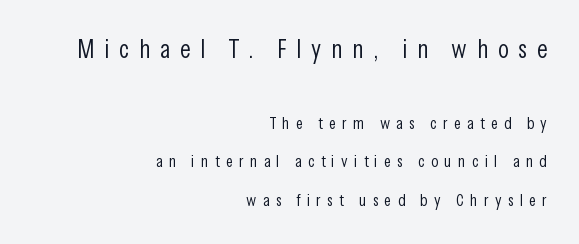
{"italic": "no", "bold": "no", "underline": "no", "align": "right", "line_spacing": "loose", "line_spacing_ratio": 2.27, "letter_spacing": "wide", "letter_spacing_em": 0.37, "larger_block": "first", "size_ratio": 1.53, "glyph_px": 26}
